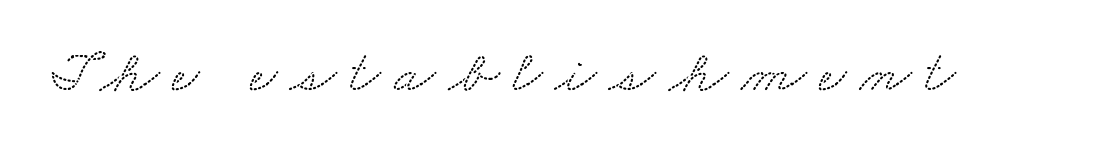
A clean baseline with only descenders dipping below it. The passage shown has open, widely tracked lettering throughout. Proportional: the letters do not fall into vertical columns.
